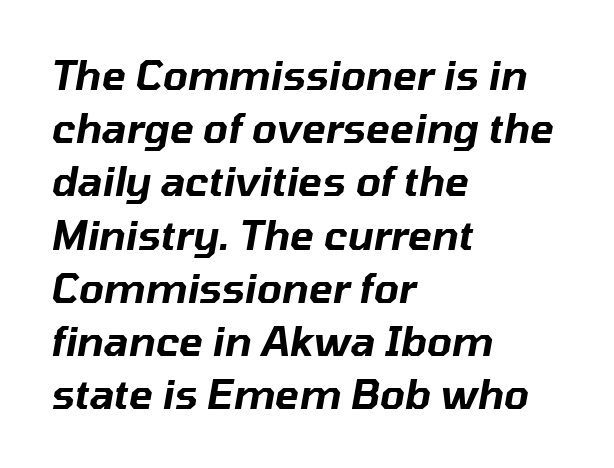
The image shows 40 px text type, italic (leaning right); set left-aligned, normal line spacing (1.33x), normal letter spacing, not underlined; low stroke contrast and a medium x-height.
